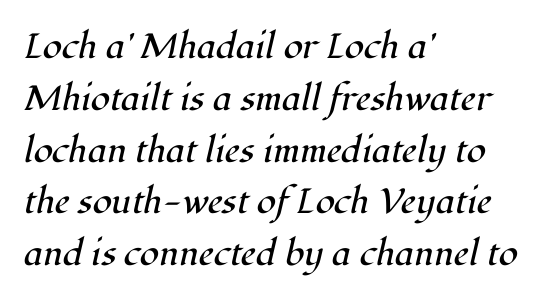
Letters rest on an invisible, unmarked baseline. Leftover space on each line is placed entirely after the last word. The rows are spaced the way most documents space them. Note the varied advance widths — an 'i' is clearly narrower than an 'm'.
